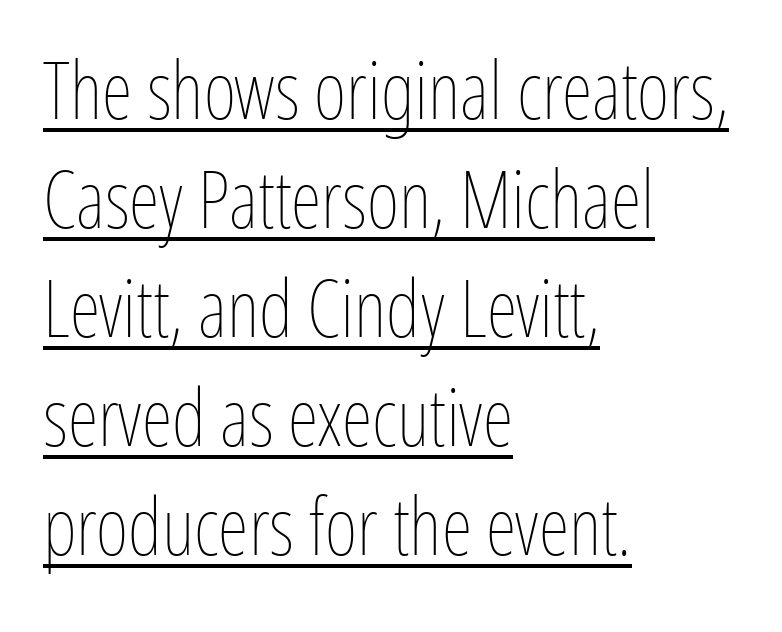
Does the copy run flush right? No — it runs flush left. Do the letters lean? They stand straight. Stems and bowls with no extra thickness — not bold. Summary of vertical rhythm: regular, with standard interline spacing. The lettering is marked with a stroke running underneath it. This sample has the flowing, uneven cadence of proportional lettering.
